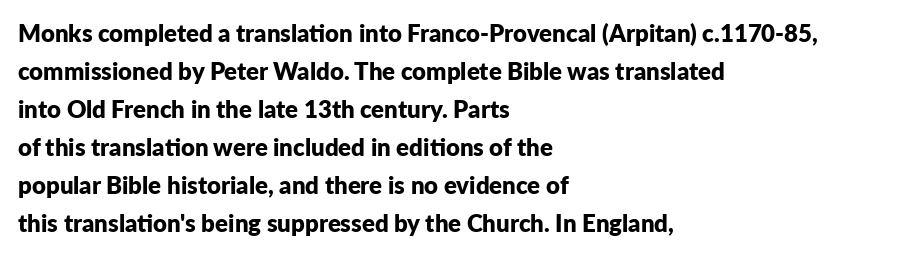
{"italic": "no", "bold": "yes", "underline": "no", "align": "left", "line_spacing": "normal", "line_spacing_ratio": 1.58, "letter_spacing": "normal", "letter_spacing_em": 0.0, "glyph_px": 24}
